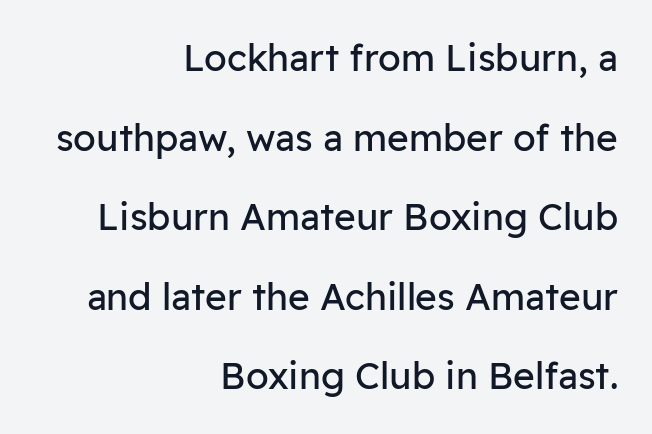
{"serif": "no", "italic": "no", "bold": "no", "weight": "regular", "width": "normal", "stroke_contrast": "low", "x_height": "medium", "monospaced": "no", "underline": "no", "align": "right", "line_spacing": "loose", "line_spacing_ratio": 2.15, "letter_spacing": "normal", "letter_spacing_em": 0.0, "glyph_px": 37}
